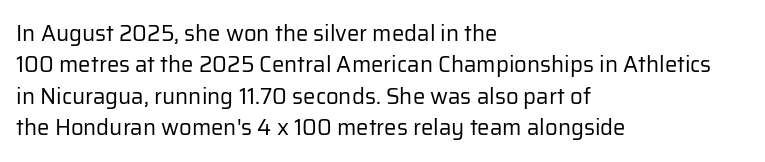
{"italic": "no", "bold": "no", "underline": "no", "align": "left", "line_spacing": "normal", "line_spacing_ratio": 1.43, "letter_spacing": "normal", "letter_spacing_em": 0.0, "glyph_px": 22}
